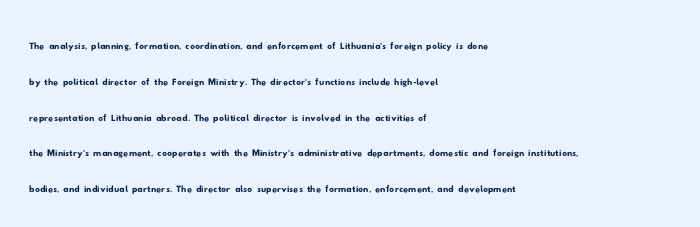
Q: Is the text underlined? A: No.
Q: How is the paragraph aligned? A: Left-aligned.
Q: Is the spacing between letters normal or unusually wide? A: Normal.
Q: Is the spacing between lines tight, normal or loose? A: Normal.
